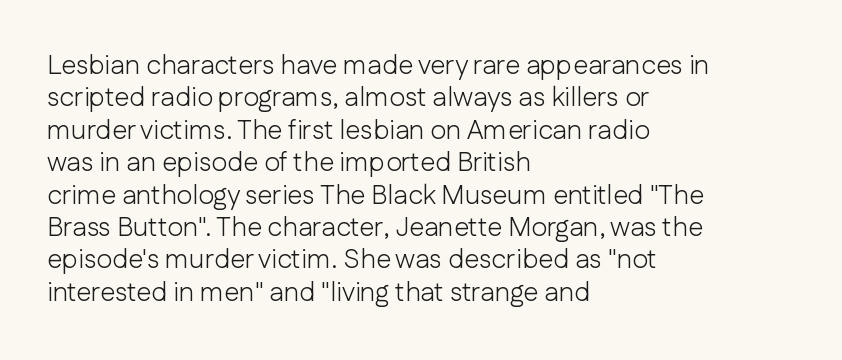
{"italic": "no", "bold": "no", "underline": "no", "align": "left", "line_spacing_ratio": 1.2, "letter_spacing": "normal", "letter_spacing_em": 0.0, "glyph_px": 27}
